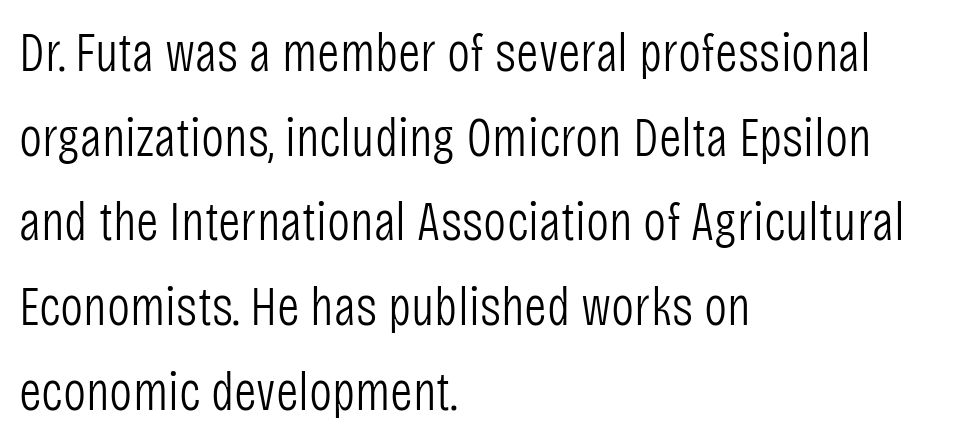
Q: Is the text bold? A: No.
Q: Is the text italic (slanted)? A: No, it is upright.
Q: Is the typeface a serif or a sans-serif typeface? A: Sans-serif.
Q: Is the text underlined? A: No.
Q: How is the paragraph aligned? A: Left-aligned.
Q: Is the spacing between letters normal or unusually wide? A: Normal.
Q: Is the spacing between lines tight, normal or loose? A: Normal.
Q: Width (condensed, normal, or wide)? A: Condensed.
Q: Stroke contrast? A: Low.
Q: x-height? A: Large.
Q: Monospaced? A: No.
